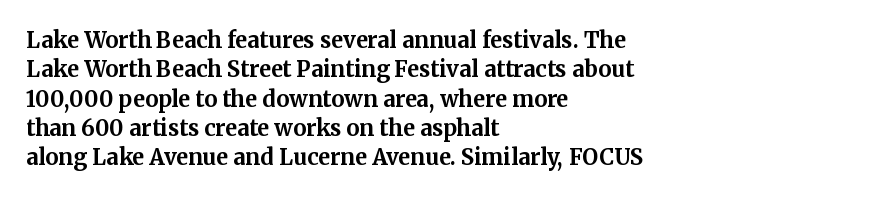
Q: Is the text bold? A: Yes.
Q: Is the text italic (slanted)? A: No, it is upright.
Q: Is the text underlined? A: No.
Q: How is the paragraph aligned? A: Left-aligned.
Q: Is the spacing between letters normal or unusually wide? A: Normal.
Q: Is the spacing between lines tight, normal or loose? A: Normal.
